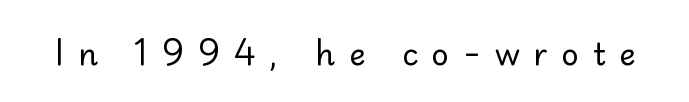
The image shows 31 px regular-weight sans-serif type, upright; set unusually wide letter spacing (+0.44 em), not underlined; low stroke contrast and a small x-height.
